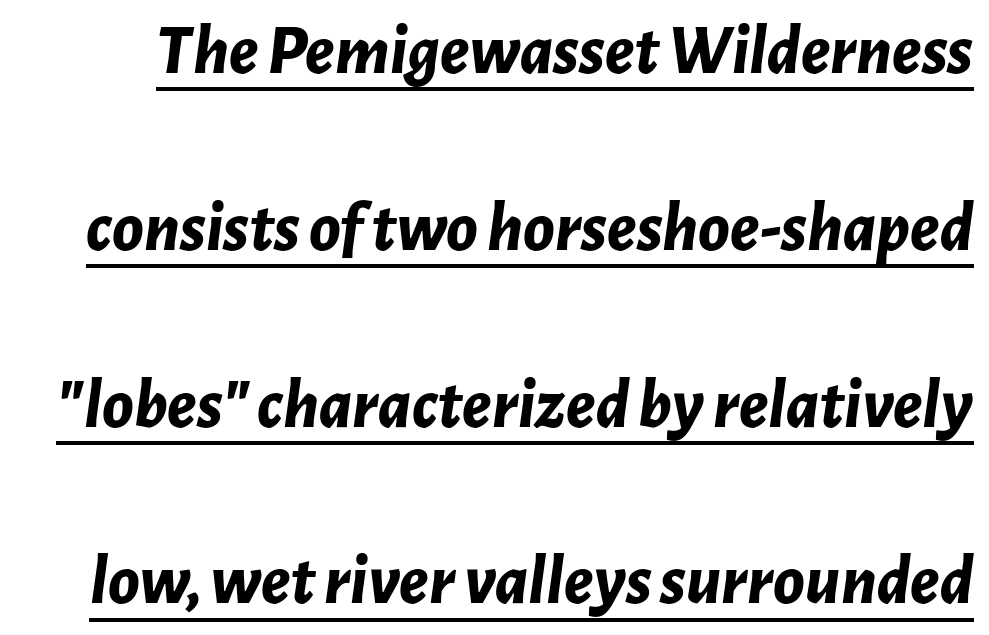
Q: Is the text bold? A: Yes.
Q: Is the text italic (slanted)? A: Yes, it leans right by about 7 degrees.
Q: Is the text underlined? A: Yes.
Q: Is the spacing between letters normal or unusually wide? A: Normal.
Q: Is the spacing between lines tight, normal or loose? A: Loose.
Q: Width (condensed, normal, or wide)? A: Normal.
Q: Stroke contrast? A: Low.
Q: x-height? A: Medium.
Q: Monospaced? A: No.
